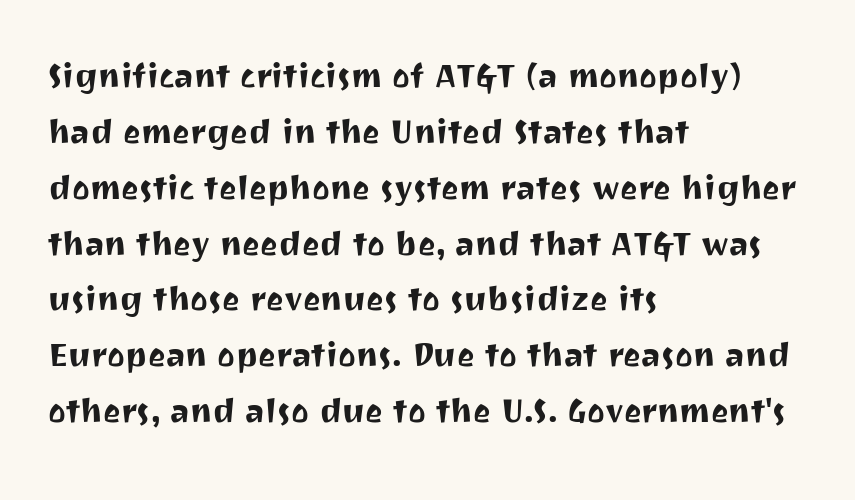
Q: Is the text italic (slanted)? A: No, it is upright.
Q: Is the typeface a serif or a sans-serif typeface? A: Sans-serif.
Q: Is the text underlined? A: No.
Q: How is the paragraph aligned? A: Left-aligned.
Q: Is the spacing between letters normal or unusually wide? A: Normal.
Q: Is the spacing between lines tight, normal or loose? A: Normal.
Q: Width (condensed, normal, or wide)? A: Normal.
Q: Stroke contrast? A: Medium.
Q: x-height? A: Medium.
Q: Monospaced? A: No.
